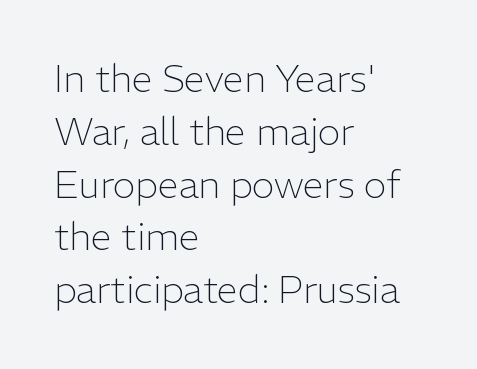
Q: Is the text bold? A: No.
Q: Is the text italic (slanted)? A: No, it is upright.
Q: Is the typeface a serif or a sans-serif typeface? A: Sans-serif.
Q: Is the text underlined? A: No.
Q: How is the paragraph aligned? A: Left-aligned.
Q: Is the spacing between letters normal or unusually wide? A: Normal.
Q: Is the spacing between lines tight, normal or loose? A: Normal.
Q: Width (condensed, normal, or wide)? A: Normal.
Q: Stroke contrast? A: Low.
Q: x-height? A: Medium.
Q: Monospaced? A: No.
